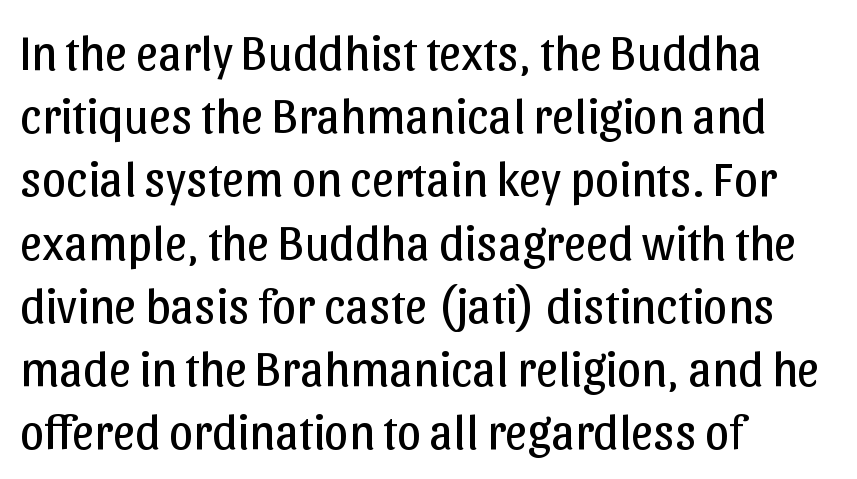
Check under the words: just untouched page. Is this a fixed-width face? No — the glyphs have proportional, varying widths. Is the block centered? No — it sits flush against the left margin. The designer went with a sans here, leaving each stem footless. The lettering stays uniformly vertical, giving the passage a roman look.
